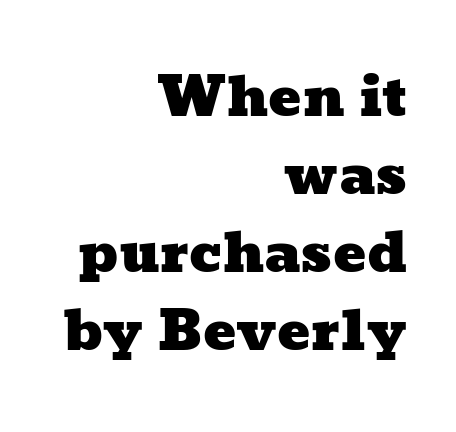
The image shows 55 px wide type; set right-aligned, normal line spacing (1.42x), normal letter spacing, not underlined; low stroke contrast and a medium x-height.
